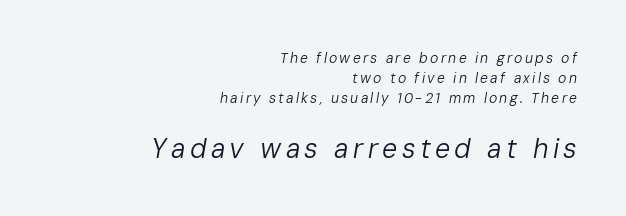
The image shows 27 px text type, italic (leaning right); set right-aligned, normal line spacing (1.43x), not underlined; the second (bottom) block is 1.93x larger.
